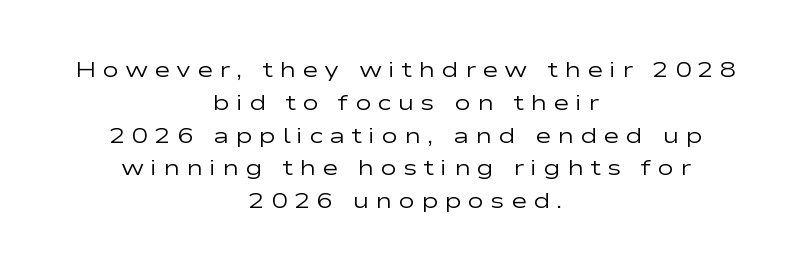
{"italic": "no", "bold": "no", "underline": "no", "align": "center", "line_spacing": "normal", "line_spacing_ratio": 1.49, "letter_spacing": "wide", "letter_spacing_em": 0.28, "glyph_px": 22}
